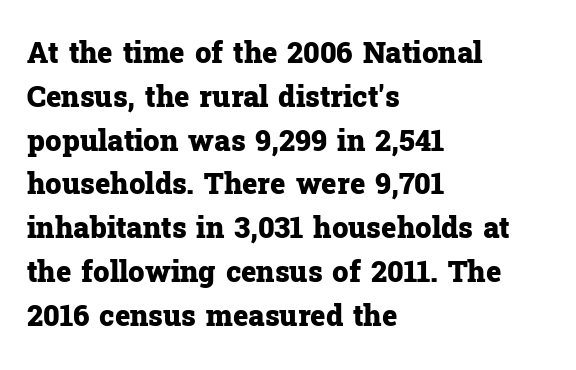
Does the leading feel generous? No, just average. The compositor pushed each line to the left boundary. The glyphs in this specimen are seriffed. The font's upright variant was chosen for this text. The zone under the glyphs is completely vacant.
